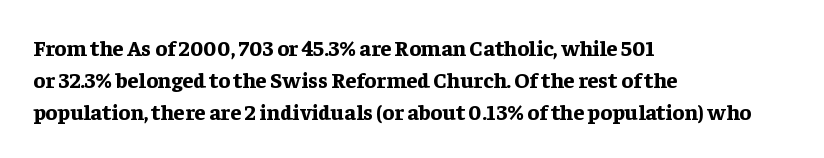
Q: Is the text bold? A: Yes.
Q: Is the text italic (slanted)? A: No, it is upright.
Q: Is the text underlined? A: No.
Q: How is the paragraph aligned? A: Left-aligned.
Q: Is the spacing between letters normal or unusually wide? A: Normal.
Q: Is the spacing between lines tight, normal or loose? A: Normal.
